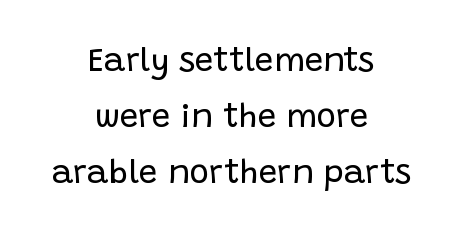
{"serif": "no", "italic": "no", "bold": "no", "weight": "regular", "width": "normal", "stroke_contrast": "low", "x_height": "large", "monospaced": "no", "underline": "no", "align": "center", "line_spacing": "normal", "line_spacing_ratio": 1.7, "letter_spacing": "normal", "letter_spacing_em": 0.0, "glyph_px": 33}
